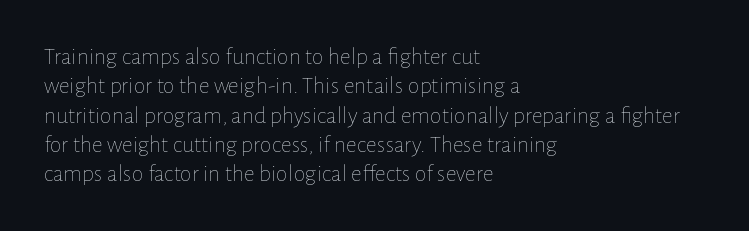
Q: Is the text bold? A: No.
Q: Is the text italic (slanted)? A: No, it is upright.
Q: Is the text underlined? A: No.
Q: How is the paragraph aligned? A: Left-aligned.
Q: Is the spacing between letters normal or unusually wide? A: Normal.
